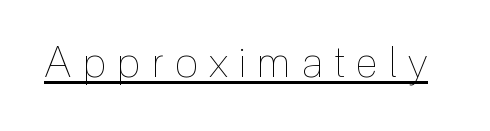
The image shows 42 px thin, condensed type, upright; set unusually wide letter spacing (+0.27 em), underlined; a medium x-height.
